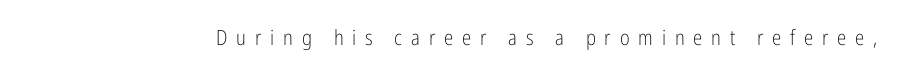
The image shows 21 px text type, upright; set unusually wide letter spacing (+0.42 em), not underlined.
